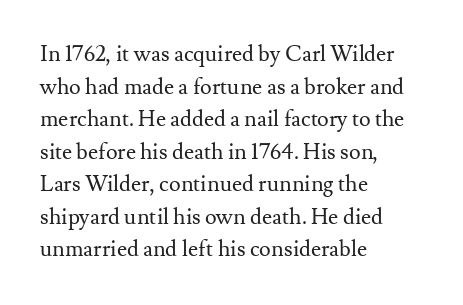
Rows of type keep a routine distance in the vertical direction. The space beneath each line is pristine and unruled. Which margin do the lines hug? The left one — the right edge is uneven. The letterforms sit shoulder to shoulder at normal distance.
